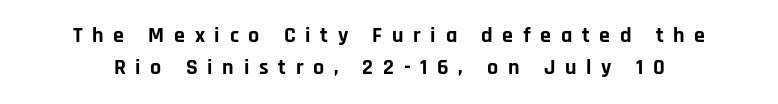
{"italic": "no", "bold": "yes", "underline": "no", "line_spacing": "normal", "line_spacing_ratio": 1.46, "letter_spacing": "wide", "letter_spacing_em": 0.44, "glyph_px": 22}
